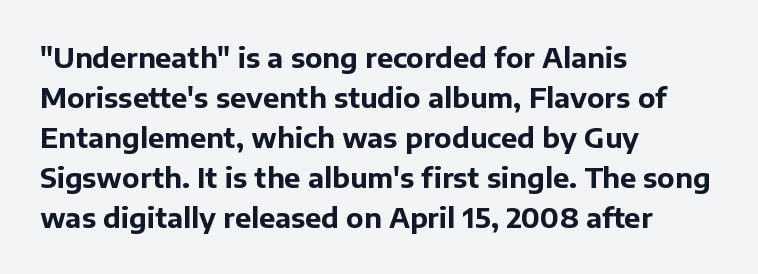
{"italic": "no", "bold": "yes", "underline": "no", "align": "left", "line_spacing": "normal", "line_spacing_ratio": 1.48, "letter_spacing": "normal", "letter_spacing_em": 0.0, "glyph_px": 27}
